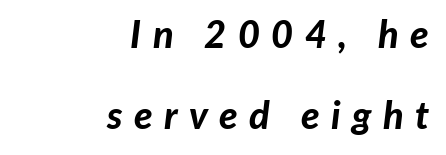
{"italic": "yes", "lean": "right", "slant_degrees": 7, "bold": "yes", "weight": "bold", "width": "normal", "stroke_contrast": "low", "x_height": "medium", "monospaced": "no", "underline": "no", "align": "right", "line_spacing": "loose", "line_spacing_ratio": 2.14, "letter_spacing": "wide", "letter_spacing_em": 0.3, "glyph_px": 38}
